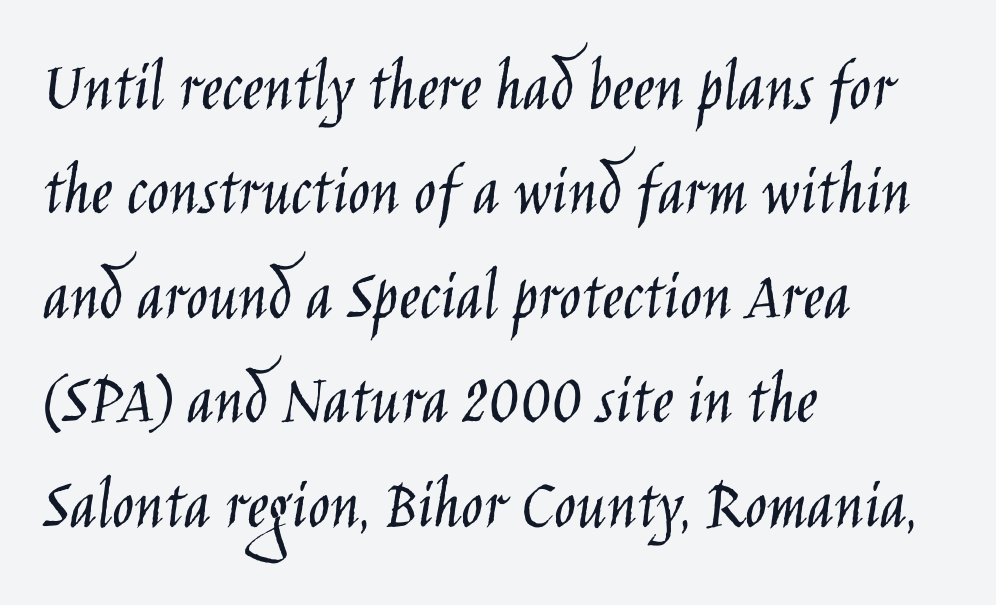
{"serif": "no", "bold": "no", "weight": "light", "width": "condensed", "stroke_contrast": "low", "x_height": "large", "monospaced": "no", "underline": "no", "align": "left", "line_spacing": "normal", "line_spacing_ratio": 1.43, "letter_spacing": "normal", "letter_spacing_em": 0.0, "glyph_px": 73}
